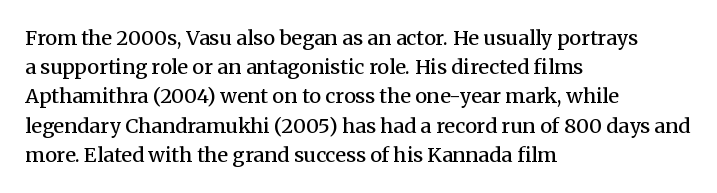
Q: Is the text bold? A: Semi-bold.
Q: Is the text italic (slanted)? A: No, it is upright.
Q: Is the text underlined? A: No.
Q: How is the paragraph aligned? A: Left-aligned.
Q: Is the spacing between letters normal or unusually wide? A: Normal.
Q: Is the spacing between lines tight, normal or loose? A: Normal.
